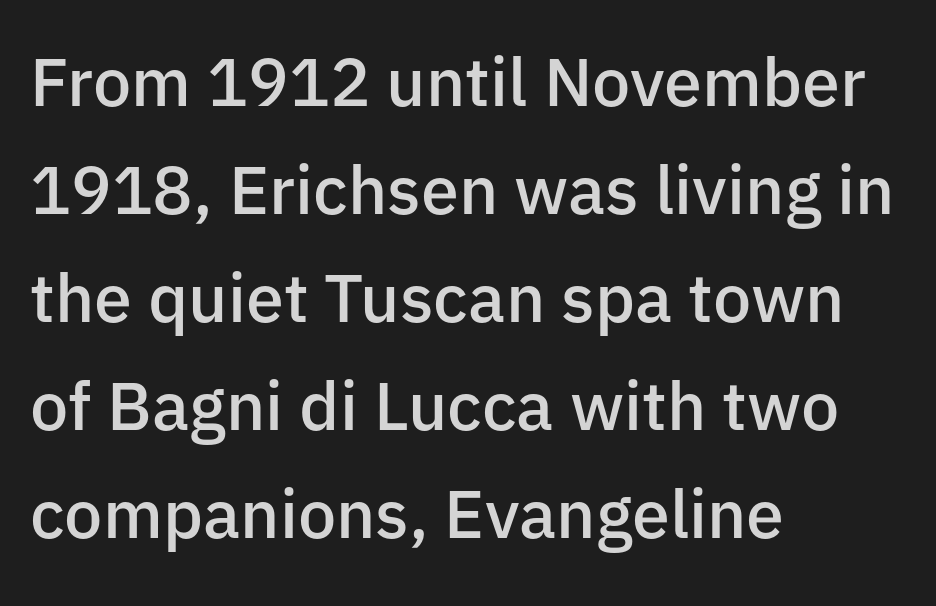
A typesetter would call this zero additional tracking. To sum up the face: it is a sans, with no serifs. The glyphs have the mass of a demibold cut, below bold. Anything drawn beneath the words? Only blank space.
